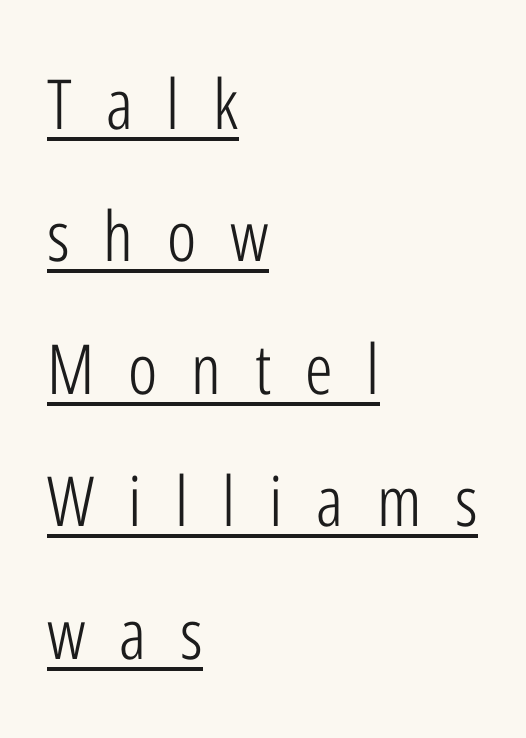
Does a line run under the words? Yes, clearly. The passage shown has open, widely tracked lettering throughout. The letters carry no serifs — their stems end cleanly without finishing strokes. All the whitespace from short lines collects on the right. These lines were composed using upright roman letters.
